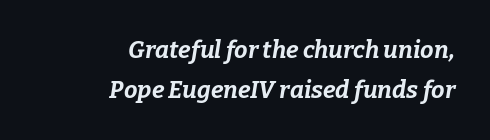
Q: Is the text bold? A: Yes.
Q: Is the text italic (slanted)? A: Yes, it leans right by about 9 degrees.
Q: Is the text underlined? A: No.
Q: How is the paragraph aligned? A: Right-aligned.
Q: Is the spacing between letters normal or unusually wide? A: Normal.
Q: Is the spacing between lines tight, normal or loose? A: Normal.
